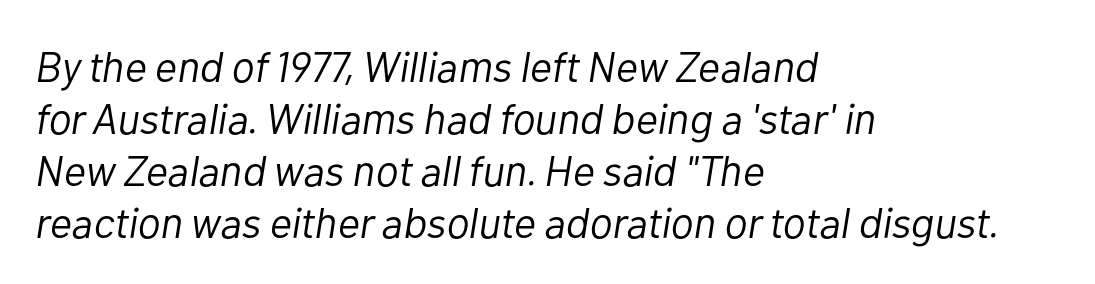
Q: Is the text bold? A: No.
Q: Is the text italic (slanted)? A: Yes, it leans right by about 10 degrees.
Q: Is the text underlined? A: No.
Q: How is the paragraph aligned? A: Left-aligned.
Q: Is the spacing between letters normal or unusually wide? A: Normal.
Q: Width (condensed, normal, or wide)? A: Normal.
Q: Stroke contrast? A: Low.
Q: x-height? A: Medium.
Q: Monospaced? A: No.
